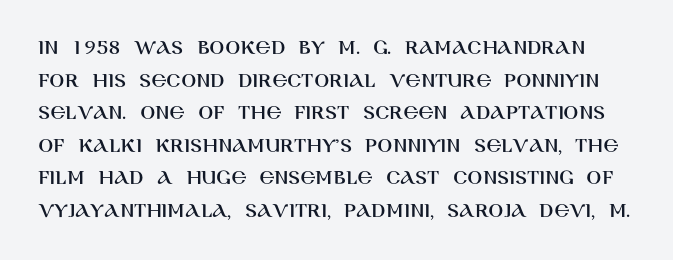
{"italic": "no", "underline": "no", "line_spacing": "normal", "line_spacing_ratio": 1.48, "letter_spacing": "normal", "letter_spacing_em": 0.0, "glyph_px": 22}
